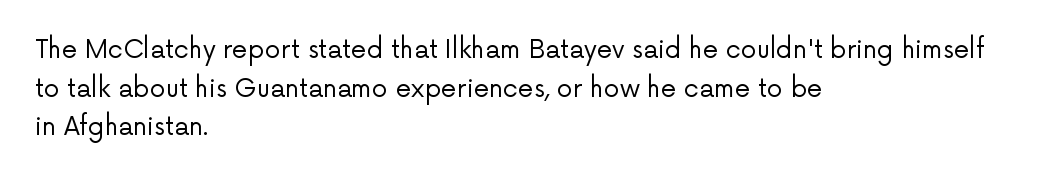
The image shows 25 px text type, upright; set left-aligned, normal line spacing (1.55x), normal letter spacing, not underlined.
